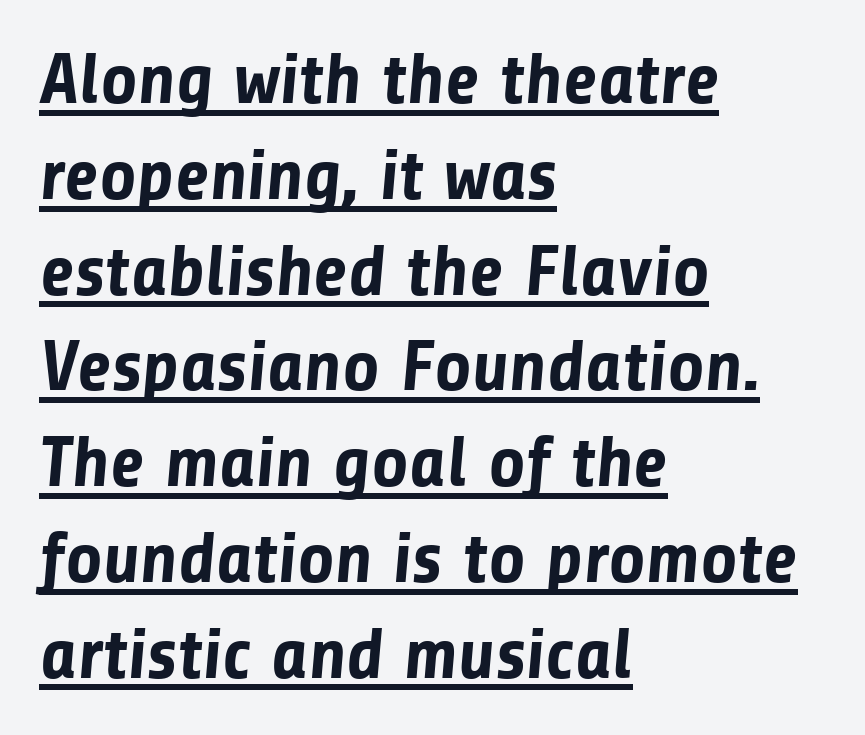
Is this a fixed-width face? No — the glyphs have proportional, varying widths. Its strokes are broad and dark, the hallmark of bold type. Regular leading. The string is rendered with underlining switched on. The paragraph has a hard left edge and a soft right edge. Observe the absence of serifs on each vertical stroke in this sample.
